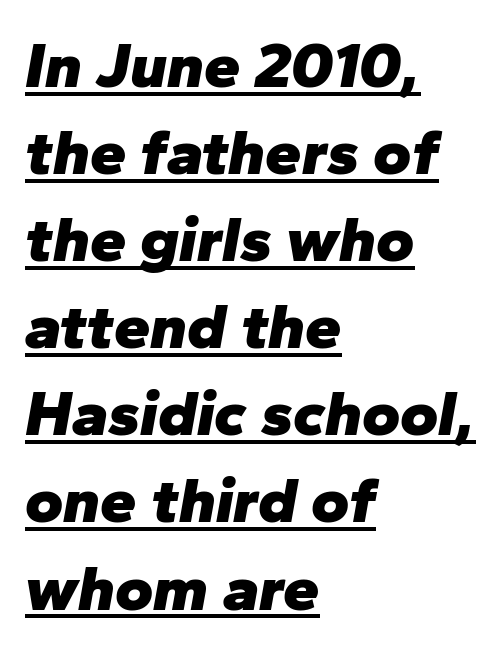
Default kerning and tracking; the words read as compact shapes. Does a line run under the words? Yes, clearly. Whoever set this chose a conventional vertical rhythm. A student would call this left alignment; a typographer would say flush left, rag right.
